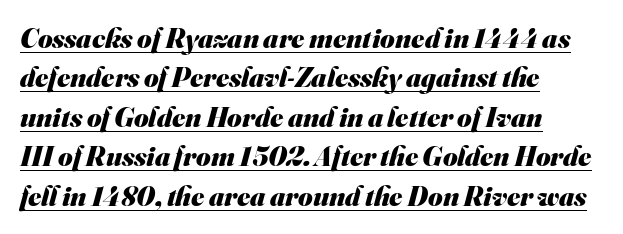
{"serif": "no", "bold": "yes", "weight": "heavy", "width": "normal", "stroke_contrast": "medium", "x_height": "small", "monospaced": "no", "underline": "yes", "align": "left", "line_spacing": "normal", "line_spacing_ratio": 1.41, "letter_spacing": "normal", "letter_spacing_em": 0.0, "glyph_px": 28}
